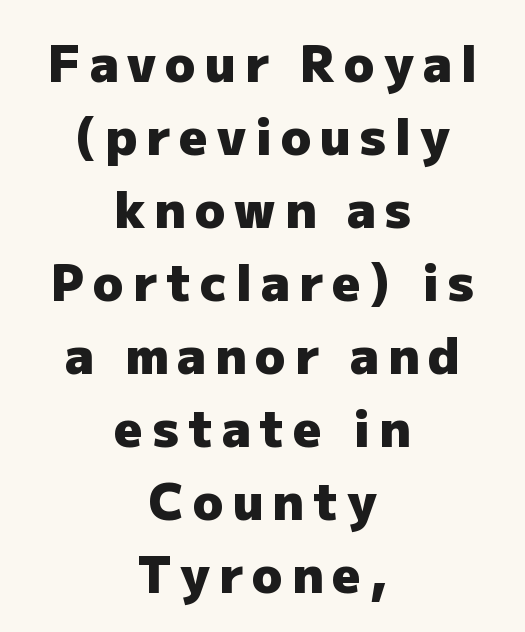
Q: Is the text bold? A: Yes.
Q: Is the text italic (slanted)? A: No, it is upright.
Q: Is the typeface a serif or a sans-serif typeface? A: Sans-serif.
Q: Is the text underlined? A: No.
Q: How is the paragraph aligned? A: Centered.
Q: Is the spacing between lines tight, normal or loose? A: Normal.
Q: Width (condensed, normal, or wide)? A: Normal.
Q: Stroke contrast? A: Low.
Q: x-height? A: Medium.
Q: Monospaced? A: No.
